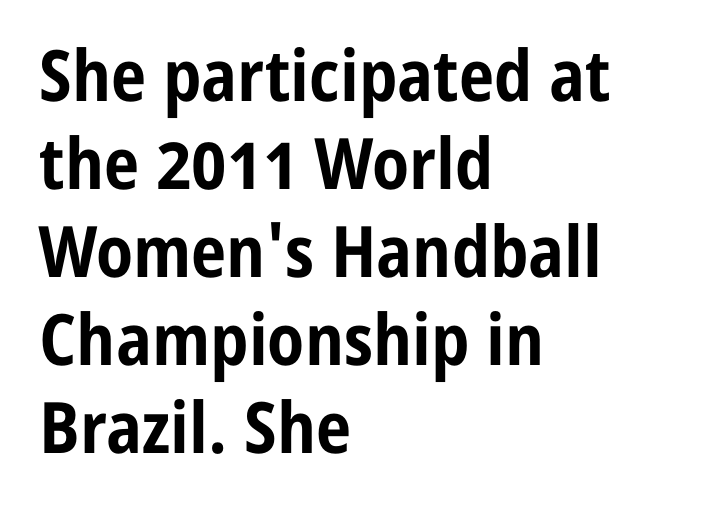
Does the weight exceed regular? Yes, all the way to bold. The rendering uses natural spacing where letterforms have individual widths. This rendering leaves character spacing at its baseline value. Each line starts at the same left margin while the right side varies.
